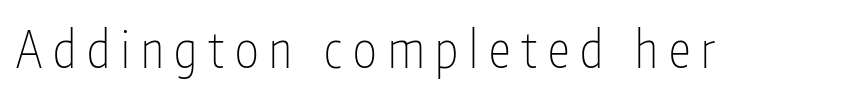
{"serif": "no", "italic": "no", "bold": "no", "weight": "thin", "width": "condensed", "stroke_contrast": "low", "x_height": "medium", "monospaced": "no", "underline": "no", "letter_spacing": "wide", "letter_spacing_em": 0.22, "glyph_px": 50}
